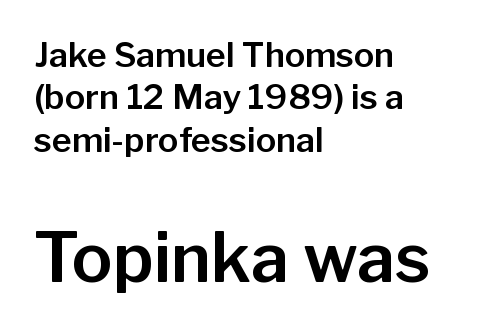
The image shows 68 px sans-serif type, upright; set left-aligned, normal line spacing (1.25x), normal letter spacing, not underlined; the second (bottom) block is 2.0x larger; low stroke contrast and a medium x-height.
